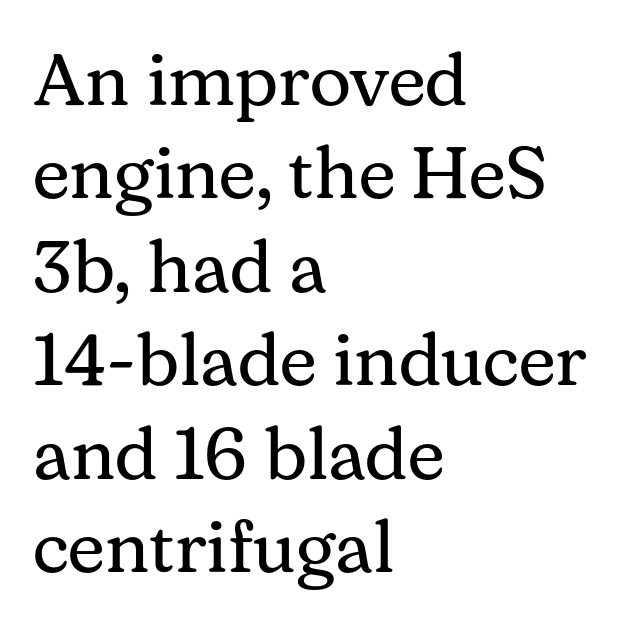
Q: Is the text bold? A: No.
Q: Is the text italic (slanted)? A: No, it is upright.
Q: Is the typeface a serif or a sans-serif typeface? A: Serif.
Q: Is the text underlined? A: No.
Q: How is the paragraph aligned? A: Left-aligned.
Q: Is the spacing between letters normal or unusually wide? A: Normal.
Q: Is the spacing between lines tight, normal or loose? A: Normal.
Q: Width (condensed, normal, or wide)? A: Normal.
Q: Stroke contrast? A: Medium.
Q: x-height? A: Medium.
Q: Monospaced? A: No.
